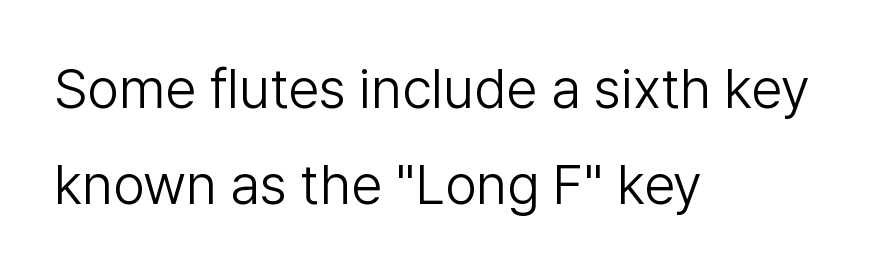
{"serif": "no", "italic": "no", "bold": "no", "weight": "light", "width": "normal", "stroke_contrast": "low", "x_height": "medium", "monospaced": "no", "underline": "no", "align": "left", "line_spacing_ratio": 1.72, "letter_spacing": "normal", "letter_spacing_em": 0.0, "glyph_px": 56}
